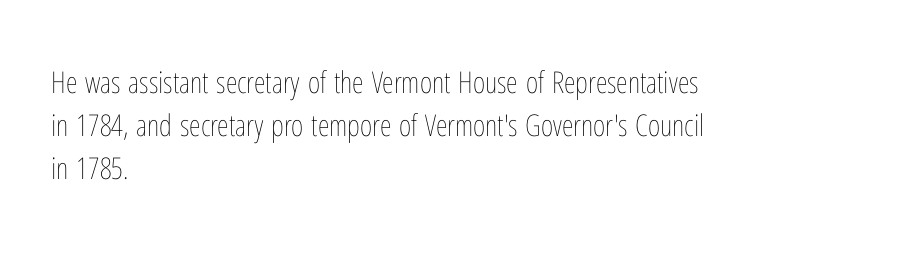
Horizontal bands of white between lines are of average thickness. Note the varied advance widths — an 'i' is clearly narrower than an 'm'. Glance below the letters and you will spot only blank space. Heaviness? Minimal to ordinary, like unemphasized prose.
